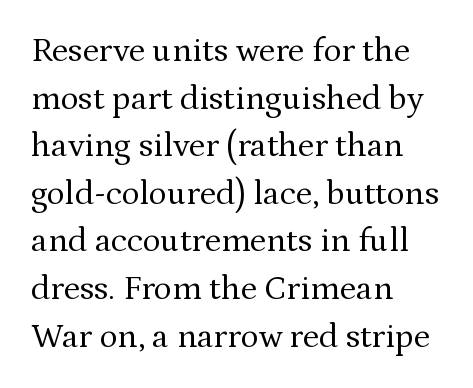
{"serif": "yes", "italic": "no", "bold": "no", "weight": "regular", "width": "normal", "stroke_contrast": "medium", "x_height": "medium", "monospaced": "no", "underline": "no", "align": "left", "line_spacing": "normal", "line_spacing_ratio": 1.4, "letter_spacing": "normal", "letter_spacing_em": 0.0, "glyph_px": 34}
